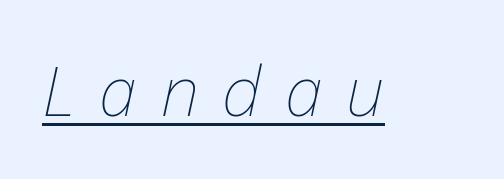
Q: Is the text bold? A: No.
Q: Is the text italic (slanted)? A: Yes, it leans right by about 12 degrees.
Q: Is the text underlined? A: Yes.
Q: Is the spacing between letters normal or unusually wide? A: Unusually wide.
Q: Width (condensed, normal, or wide)? A: Normal.
Q: Stroke contrast? A: Low.
Q: x-height? A: Medium.
Q: Monospaced? A: No.
